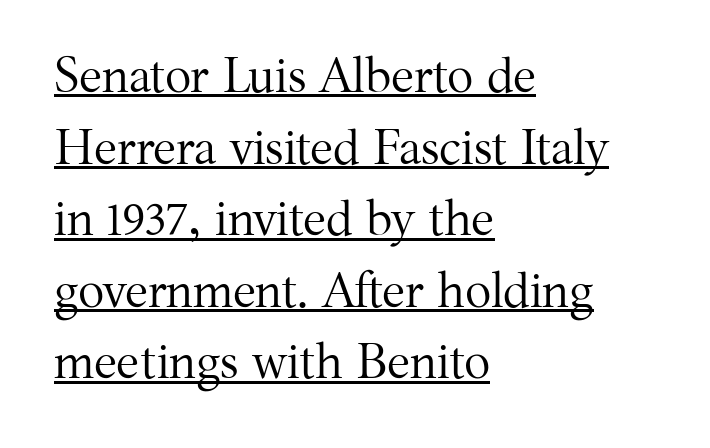
{"serif": "yes", "italic": "no", "bold": "no", "weight": "regular", "width": "normal", "stroke_contrast": "medium", "x_height": "medium", "monospaced": "no", "underline": "yes", "align": "left", "line_spacing": "normal", "line_spacing_ratio": 1.46, "letter_spacing": "normal", "letter_spacing_em": 0.0, "glyph_px": 49}
